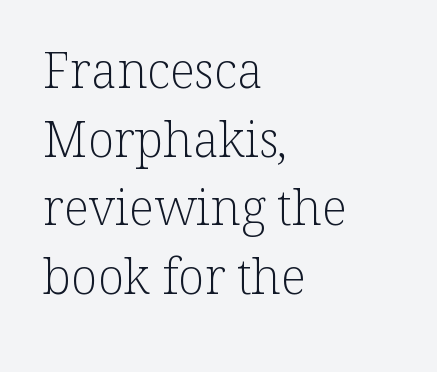
Q: Is the text bold? A: No.
Q: Is the text italic (slanted)? A: No, it is upright.
Q: Is the typeface a serif or a sans-serif typeface? A: Serif.
Q: Is the text underlined? A: No.
Q: How is the paragraph aligned? A: Left-aligned.
Q: Is the spacing between letters normal or unusually wide? A: Normal.
Q: Is the spacing between lines tight, normal or loose? A: Normal.
Q: Width (condensed, normal, or wide)? A: Normal.
Q: Stroke contrast? A: Low.
Q: x-height? A: Medium.
Q: Monospaced? A: No.
